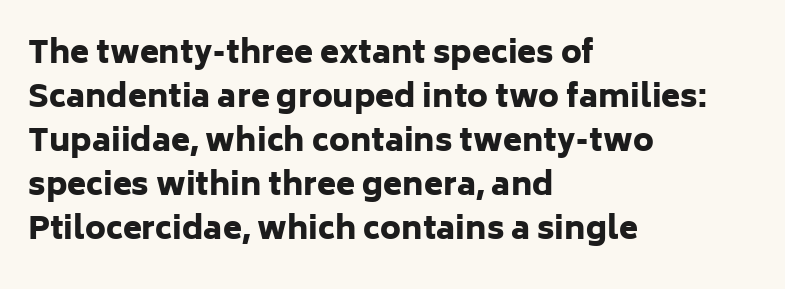
Q: Is the text bold? A: Yes.
Q: Is the text italic (slanted)? A: No, it is upright.
Q: Is the typeface a serif or a sans-serif typeface? A: Sans-serif.
Q: Is the text underlined? A: No.
Q: How is the paragraph aligned? A: Left-aligned.
Q: Is the spacing between letters normal or unusually wide? A: Normal.
Q: Is the spacing between lines tight, normal or loose? A: Normal.
Q: Width (condensed, normal, or wide)? A: Normal.
Q: Stroke contrast? A: Low.
Q: x-height? A: Medium.
Q: Monospaced? A: No.
